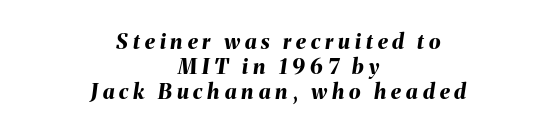
Q: Is the text bold? A: Yes.
Q: Is the text italic (slanted)? A: Yes, it leans right by about 8 degrees.
Q: Is the text underlined? A: No.
Q: How is the paragraph aligned? A: Centered.
Q: Is the spacing between letters normal or unusually wide? A: Unusually wide.
